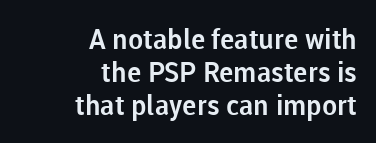
Here the glyphs are tracked normally, forming tight word shapes. Is this a sans? Yes — the strokes have no serifs. The area under the type is left untouched. Each line ends at the same right margin while the left side varies. Posture: straight, roman, zero tilt.
